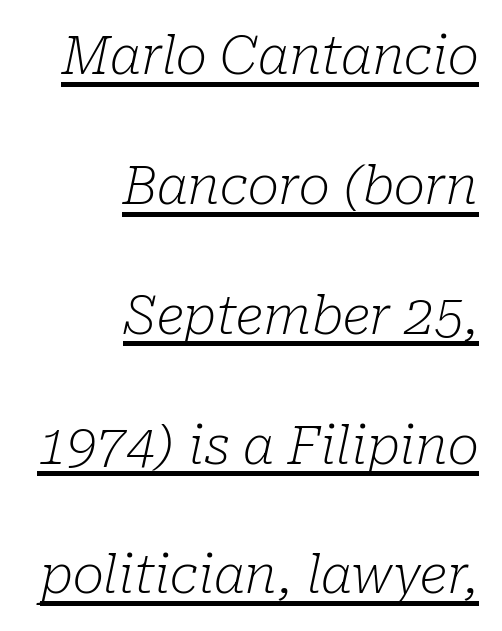
{"serif": "yes", "italic": "yes", "lean": "right", "slant_degrees": 10, "bold": "no", "weight": "light", "width": "normal", "stroke_contrast": "low", "x_height": "medium", "monospaced": "no", "underline": "yes", "align": "right", "line_spacing": "loose", "line_spacing_ratio": 2.45, "letter_spacing": "normal", "letter_spacing_em": 0.0, "glyph_px": 53}
